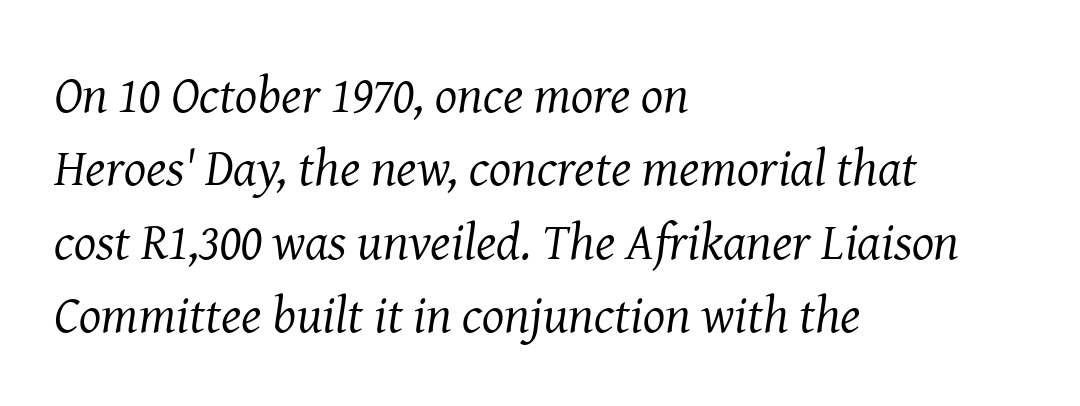
The image shows 52 px regular-weight serif type, italic (leaning right); set left-aligned, normal line spacing (1.41x), normal letter spacing, not underlined; medium stroke contrast and a medium x-height.
